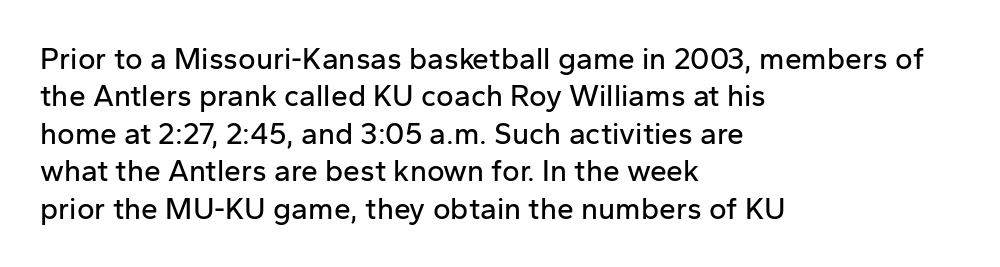
One-word summary of the alignment: left. You can tell it's not italic because the verticals are truly vertical. Bare-footed words on every line. This rendering employs a face without finishing strokes, i.e., a sans-serif. Compared with typical paragraphs, the rows here are spaced about the same. The line texture is even and compact thanks to regular tracking.
